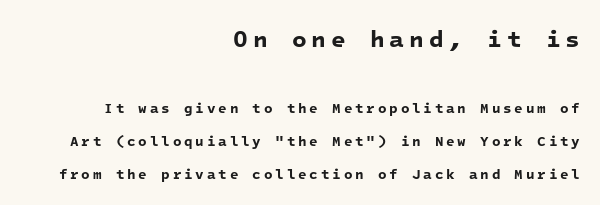
{"bold": "yes", "underline": "no", "align": "right", "line_spacing": "loose", "line_spacing_ratio": 2.39, "letter_spacing": "wide", "letter_spacing_em": 0.2, "larger_block": "first", "size_ratio": 1.71, "glyph_px": 24}
